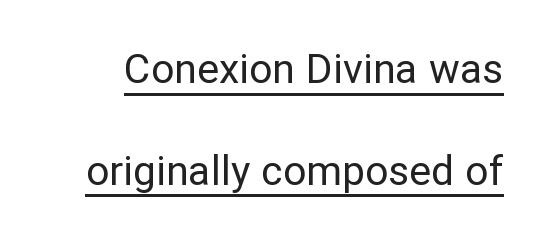
{"serif": "no", "italic": "no", "bold": "no", "weight": "regular", "width": "normal", "stroke_contrast": "low", "x_height": "medium", "monospaced": "no", "underline": "yes", "line_spacing": "loose", "line_spacing_ratio": 2.48, "letter_spacing": "normal", "letter_spacing_em": 0.0, "glyph_px": 41}
